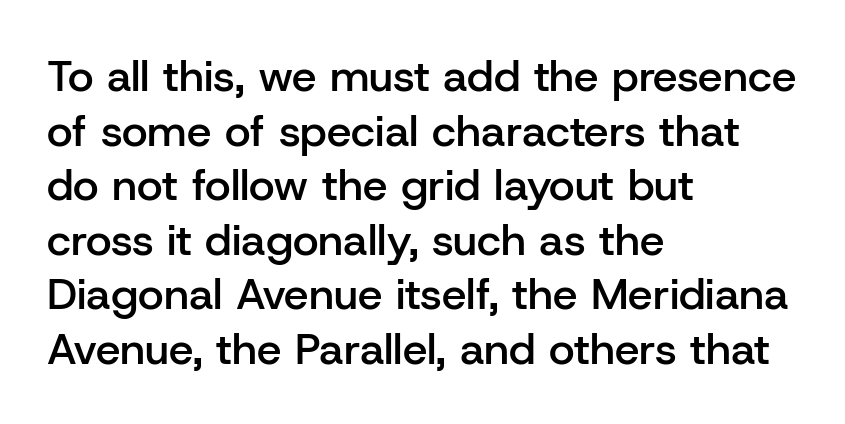
Classification — sans serif. A typesetter would call this proportional, since set widths differ per character. Every row of glyphs begins at an identical x-position on the left. Is the letter spacing exaggerated? No — it looks like the ordinary default. Posture: straight, roman, zero tilt. The baseline area is clear.
